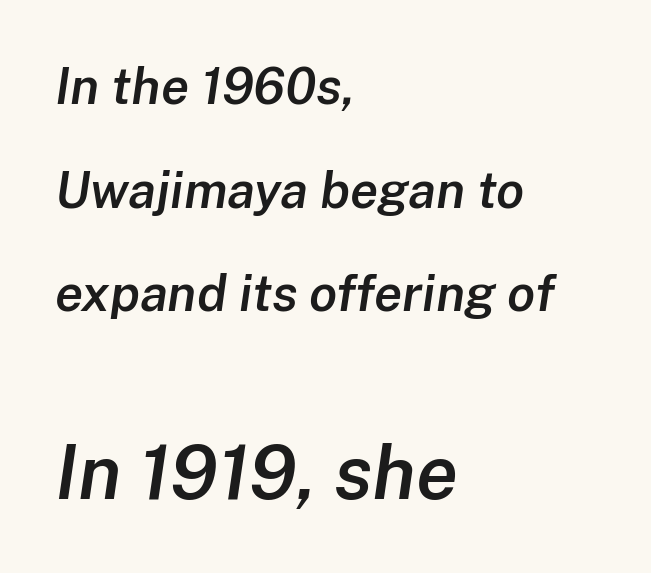
The image shows 76 px semibold type, italic (leaning right); set left-aligned, loose line spacing (2.03x), normal letter spacing, not underlined; the second (bottom) block is 1.49x larger; low stroke contrast and a medium x-height.
